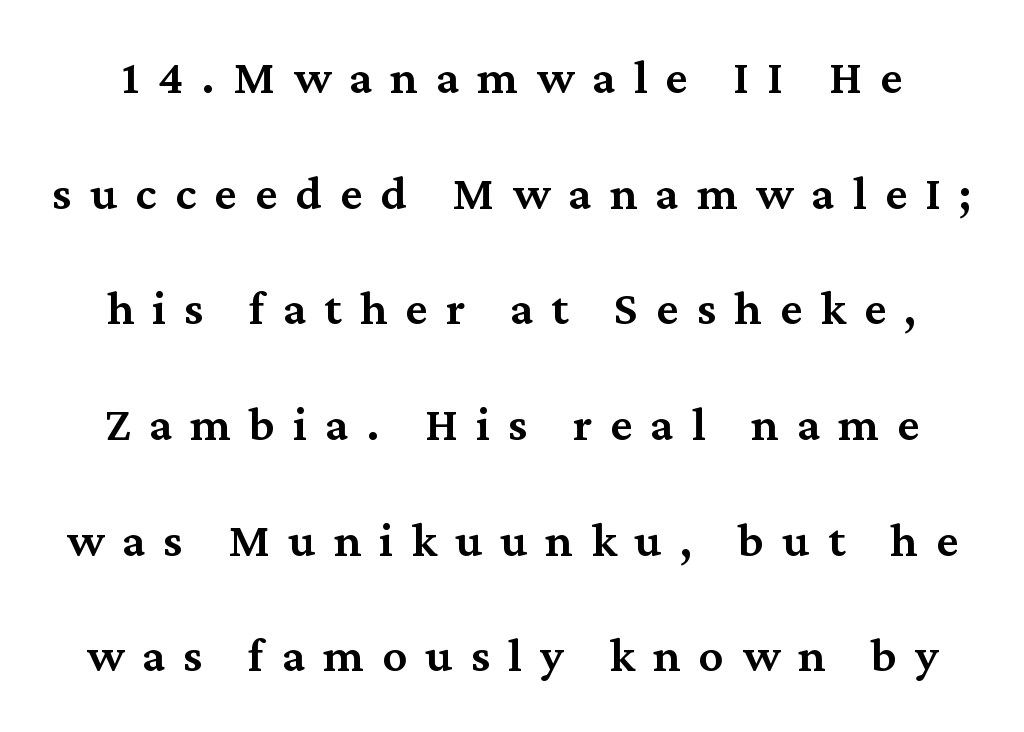
The image shows 49 px semibold serif type, upright; set loose line spacing (2.36x), unusually wide letter spacing (+0.37 em), not underlined; medium stroke contrast and a medium x-height.
